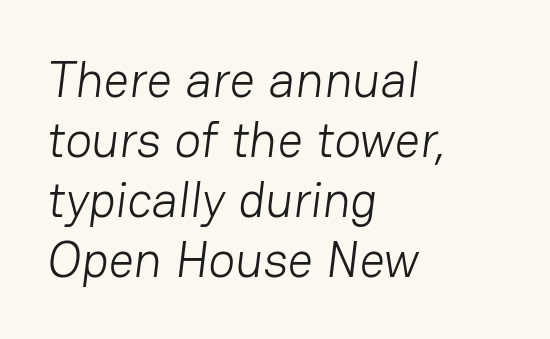
The image shows 50 px light sans-serif type; set left-aligned, line spacing 1.2x, normal letter spacing, not underlined; low stroke contrast and a medium x-height.
